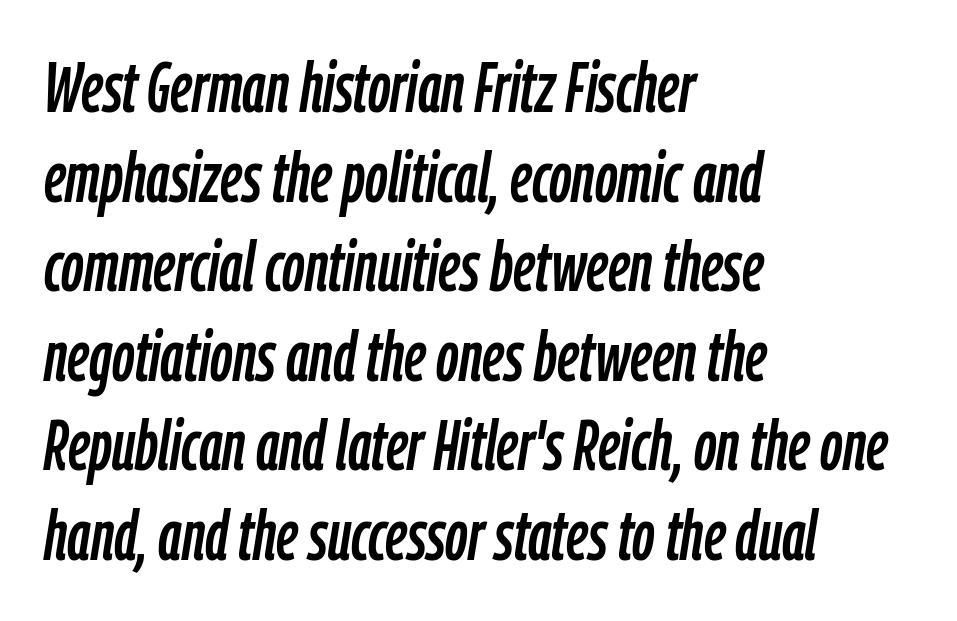
The image shows 70 px condensed type, italic (leaning right); set left-aligned, normal line spacing (1.28x), normal letter spacing, not underlined; low stroke contrast and a medium x-height.
